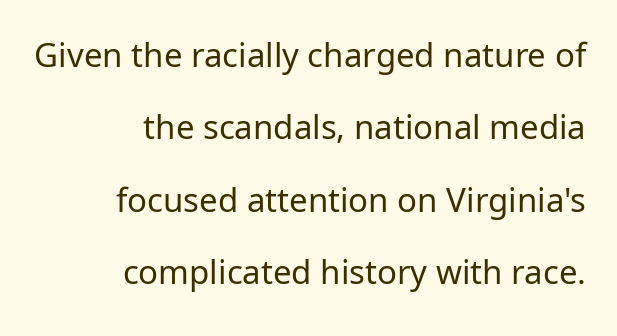
The image shows 33 px regular-weight sans-serif type, upright; set right-aligned, loose line spacing (2.19x), normal letter spacing, not underlined; low stroke contrast and a medium x-height.
